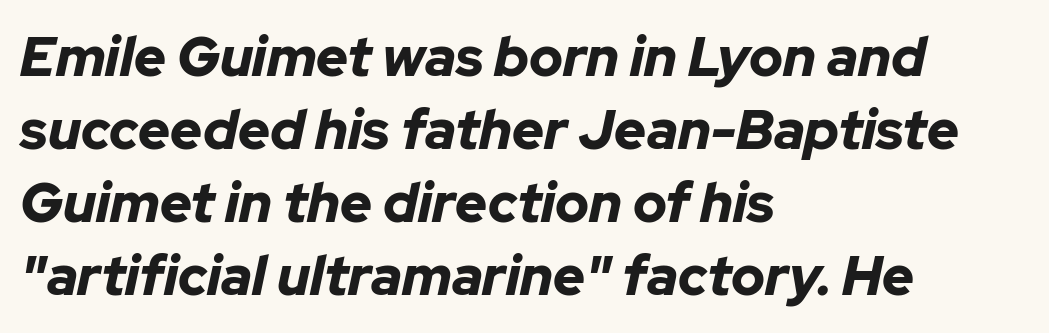
The image shows 55 px bold type, italic (leaning right); set left-aligned, normal line spacing (1.33x), normal letter spacing, not underlined; low stroke contrast and a medium x-height.
